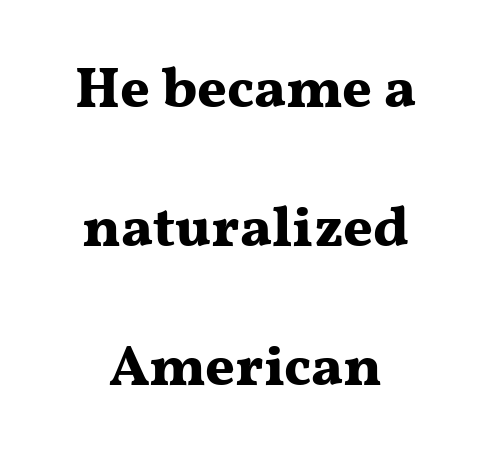
Baseline-to-baseline distance is far greater than the letter height. Glance below the letters and you will spot only blank space. Here the designer chose a conventional face with non-uniform glyph widths. Look at the tracking — it's just the regular setting, nothing added. In terms of posture, this sample is upright. Small tapered or slab feet sit at the stroke ends, so this counts as serif.
